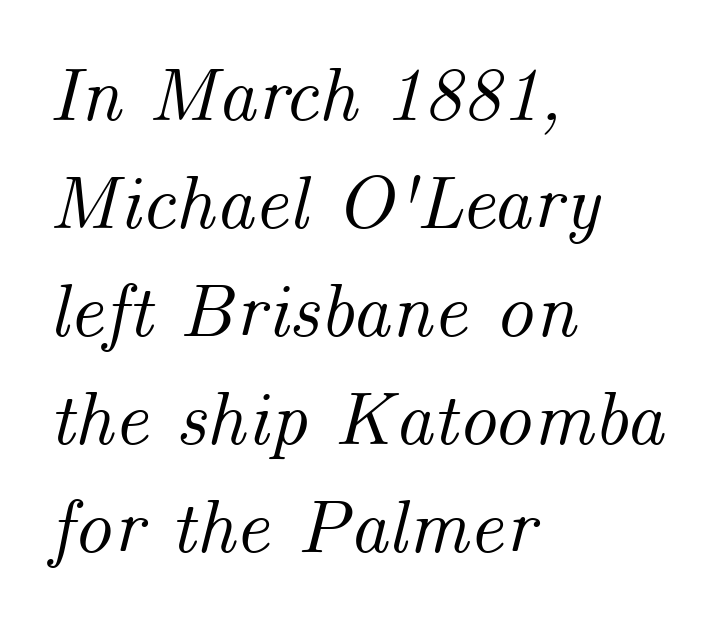
Q: Is the text italic (slanted)? A: Yes, it leans right by about 14 degrees.
Q: Is the text underlined? A: No.
Q: How is the paragraph aligned? A: Left-aligned.
Q: Is the spacing between letters normal or unusually wide? A: Normal.
Q: Is the spacing between lines tight, normal or loose? A: Normal.
Q: Width (condensed, normal, or wide)? A: Normal.
Q: Stroke contrast? A: Medium.
Q: x-height? A: Small.
Q: Monospaced? A: No.
